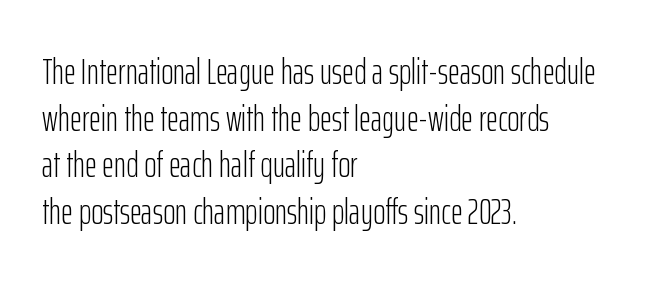
{"serif": "no", "italic": "no", "bold": "no", "weight": "light", "width": "condensed", "stroke_contrast": "low", "x_height": "medium", "monospaced": "no", "underline": "no", "align": "left", "line_spacing": "normal", "line_spacing_ratio": 1.26, "letter_spacing": "normal", "letter_spacing_em": 0.0, "glyph_px": 37}
